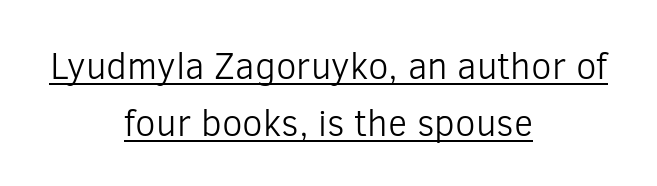
Q: Is the text bold? A: No.
Q: Is the text italic (slanted)? A: No, it is upright.
Q: Is the typeface a serif or a sans-serif typeface? A: Sans-serif.
Q: Is the text underlined? A: Yes.
Q: How is the paragraph aligned? A: Centered.
Q: Is the spacing between letters normal or unusually wide? A: Normal.
Q: Is the spacing between lines tight, normal or loose? A: Normal.
Q: Width (condensed, normal, or wide)? A: Normal.
Q: Stroke contrast? A: Low.
Q: x-height? A: Medium.
Q: Monospaced? A: No.
